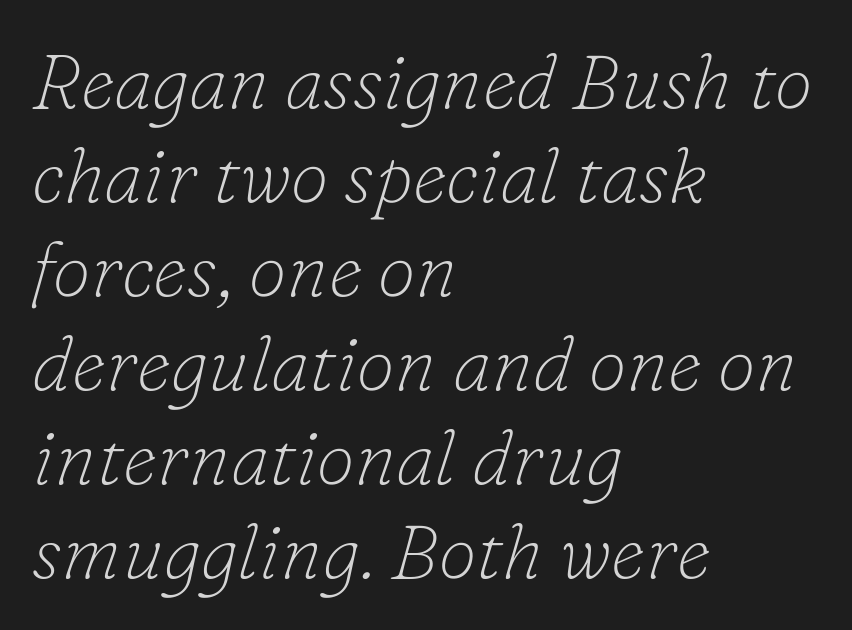
{"serif": "yes", "italic": "yes", "lean": "right", "slant_degrees": 16, "bold": "no", "weight": "thin", "width": "normal", "stroke_contrast": "low", "x_height": "small", "monospaced": "no", "underline": "no", "align": "left", "line_spacing_ratio": 1.22, "letter_spacing": "normal", "letter_spacing_em": 0.0, "glyph_px": 77}
